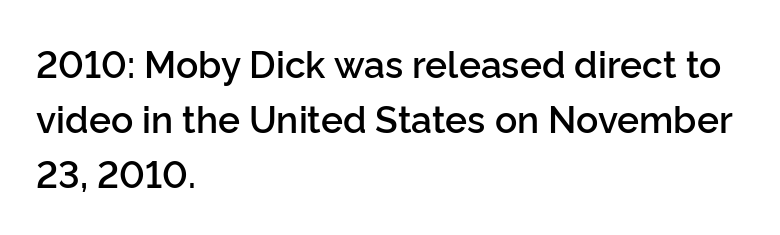
{"serif": "no", "italic": "no", "bold": "semi", "weight": "semibold", "width": "normal", "stroke_contrast": "low", "x_height": "medium", "monospaced": "no", "underline": "no", "align": "left", "line_spacing": "normal", "line_spacing_ratio": 1.49, "letter_spacing": "normal", "letter_spacing_em": 0.0, "glyph_px": 37}
